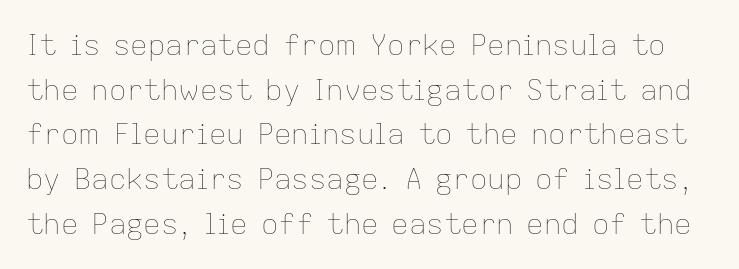
{"italic": "no", "bold": "no", "weight": "thin", "width": "normal", "stroke_contrast": "low", "x_height": "medium", "monospaced": "no", "underline": "no", "line_spacing": "normal", "line_spacing_ratio": 1.54, "letter_spacing": "normal", "letter_spacing_em": 0.0, "glyph_px": 29}
